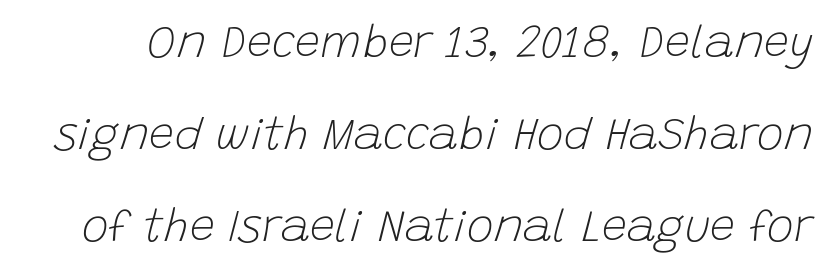
The image shows 45 px light type, italic (leaning right); set loose line spacing (2.05x), normal letter spacing, not underlined; low stroke contrast and a large x-height.
